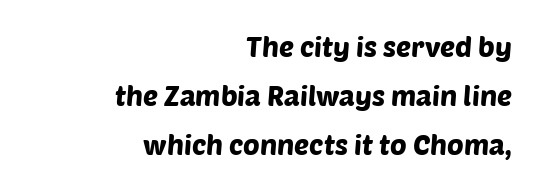
The image shows 28 px sans-serif type; set right-aligned, line spacing 1.75x, normal letter spacing, not underlined; low stroke contrast and a large x-height.
